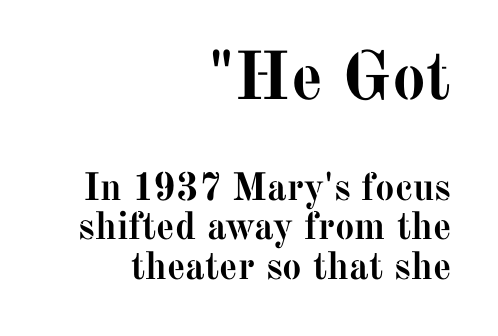
{"serif": "yes", "italic": "no", "bold": "yes", "weight": "semibold", "width": "normal", "stroke_contrast": "medium", "x_height": "medium", "monospaced": "no", "underline": "no", "align": "right", "line_spacing": "tight", "line_spacing_ratio": 1.01, "letter_spacing": "normal", "letter_spacing_em": 0.0, "larger_block": "first", "size_ratio": 1.74, "glyph_px": 68}
